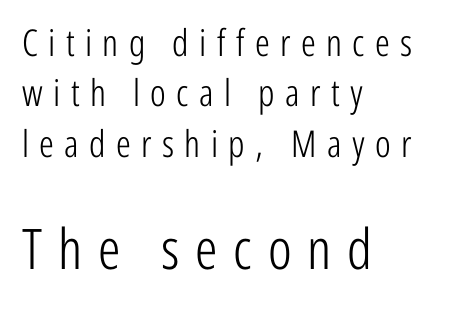
Q: Is the text bold? A: No.
Q: Is the text italic (slanted)? A: No, it is upright.
Q: Is the typeface a serif or a sans-serif typeface? A: Sans-serif.
Q: Is the text underlined? A: No.
Q: How is the paragraph aligned? A: Left-aligned.
Q: Is the spacing between letters normal or unusually wide? A: Unusually wide.
Q: Is the spacing between lines tight, normal or loose? A: Normal.
Q: Which block of text is set in a larger size, the first (top) or the second (bottom)? A: The second (bottom) one.
Q: Width (condensed, normal, or wide)? A: Condensed.
Q: Stroke contrast? A: Low.
Q: x-height? A: Medium.
Q: Monospaced? A: No.
